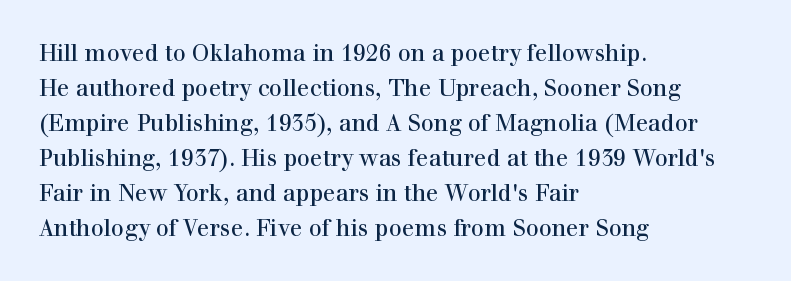
The image shows 23 px text type, upright; set left-aligned, normal line spacing (1.52x), normal letter spacing, not underlined.
